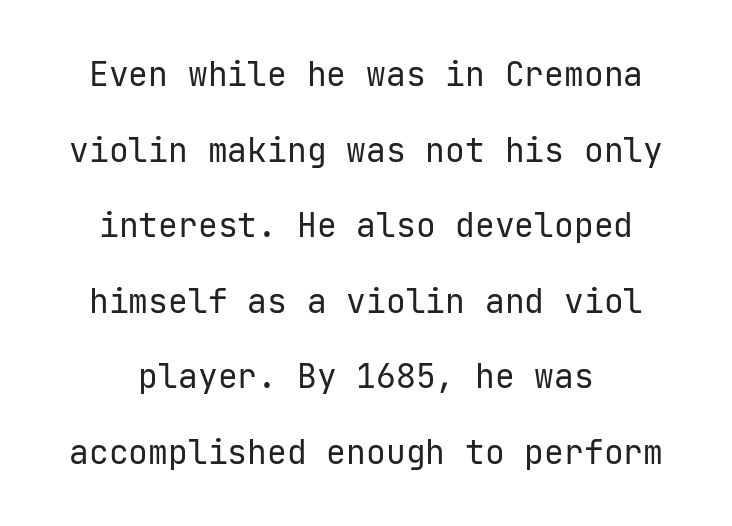
{"serif": "no", "italic": "no", "bold": "no", "weight": "regular", "width": "normal", "stroke_contrast": "low", "x_height": "medium", "underline": "no", "line_spacing": "loose", "line_spacing_ratio": 2.29, "letter_spacing": "normal", "letter_spacing_em": 0.0, "glyph_px": 33}
